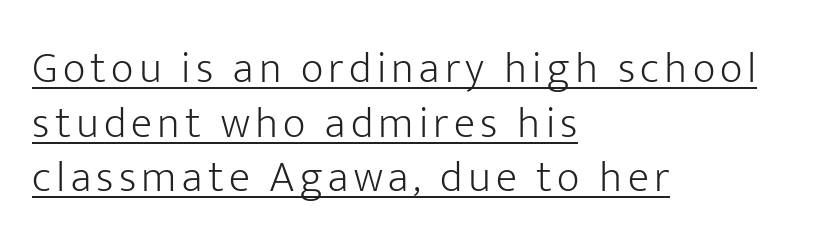
{"serif": "no", "italic": "no", "bold": "no", "weight": "light", "width": "normal", "stroke_contrast": "low", "x_height": "medium", "monospaced": "no", "underline": "yes", "align": "left", "line_spacing_ratio": 1.24, "glyph_px": 44}
